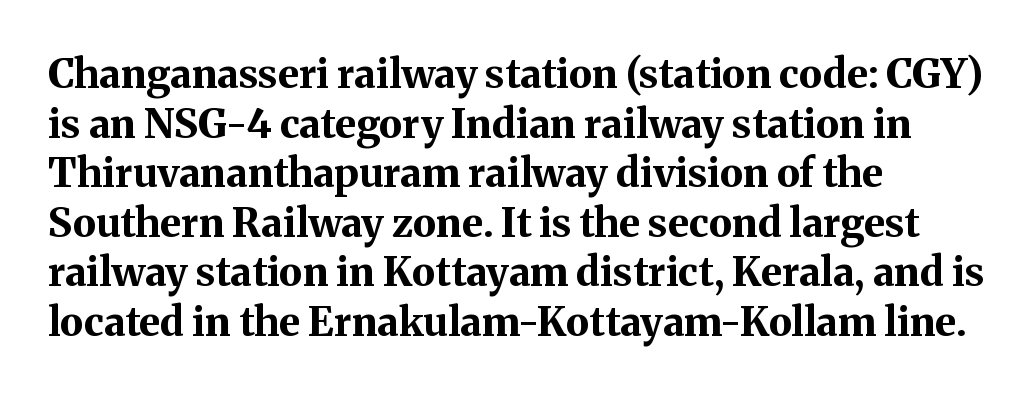
The image shows 40 px bold serif type, upright; set left-aligned, line spacing 1.24x, normal letter spacing, not underlined; medium stroke contrast and a medium x-height.
